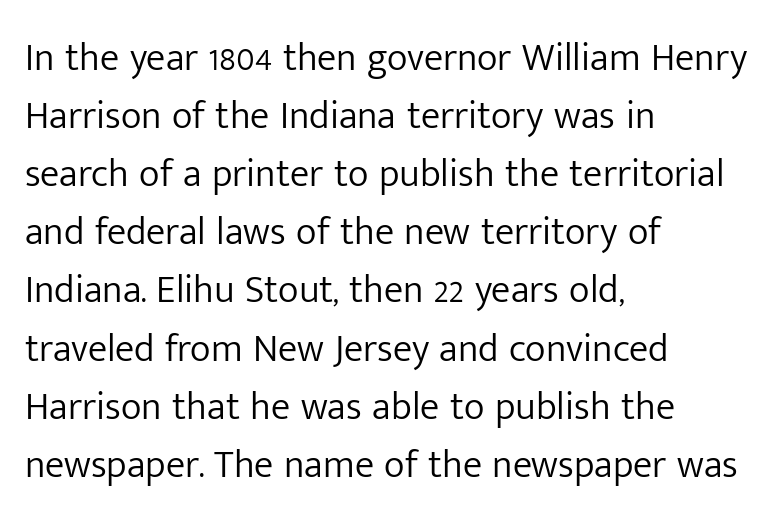
{"serif": "no", "italic": "no", "bold": "no", "weight": "light", "width": "normal", "stroke_contrast": "low", "x_height": "medium", "monospaced": "no", "underline": "no", "align": "left", "line_spacing": "normal", "line_spacing_ratio": 1.49, "letter_spacing": "normal", "letter_spacing_em": 0.0, "glyph_px": 39}
